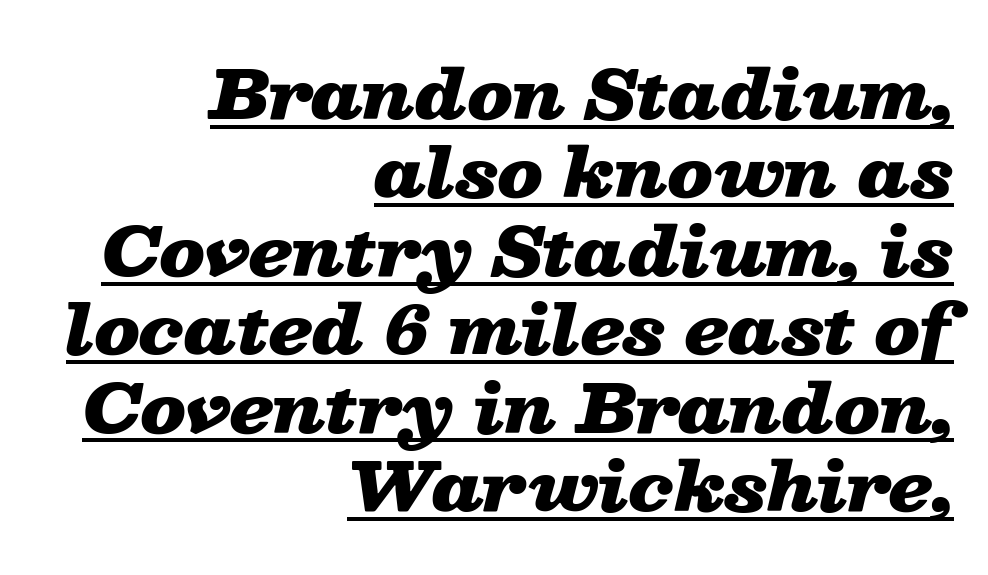
Q: Is the text bold? A: Yes.
Q: Is the text italic (slanted)? A: Yes, it leans right by about 13 degrees.
Q: Is the text underlined? A: Yes.
Q: How is the paragraph aligned? A: Right-aligned.
Q: Is the spacing between letters normal or unusually wide? A: Normal.
Q: Width (condensed, normal, or wide)? A: Wide.
Q: Stroke contrast? A: Low.
Q: x-height? A: Medium.
Q: Monospaced? A: No.
